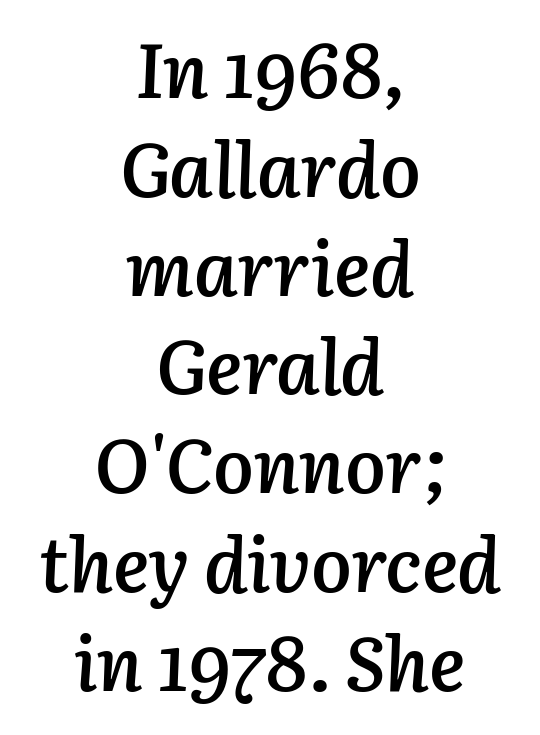
{"italic": "yes", "lean": "right", "slant_degrees": 3, "bold": "semi", "weight": "semibold", "width": "normal", "stroke_contrast": "low", "x_height": "medium", "monospaced": "no", "underline": "no", "align": "center", "line_spacing": "normal", "line_spacing_ratio": 1.3, "letter_spacing": "normal", "letter_spacing_em": 0.0, "glyph_px": 76}
